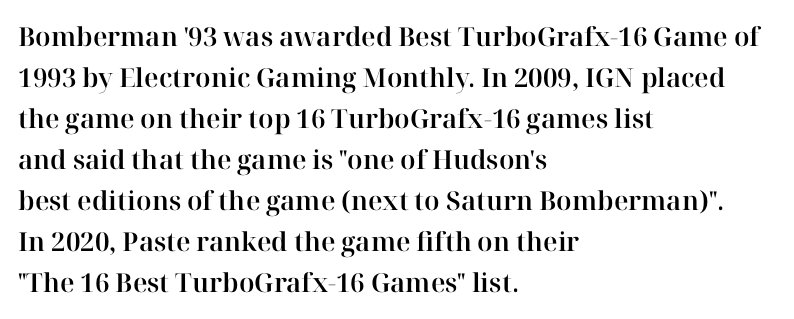
The image shows 26 px text type, upright; set left-aligned, normal line spacing (1.58x), normal letter spacing, not underlined.
